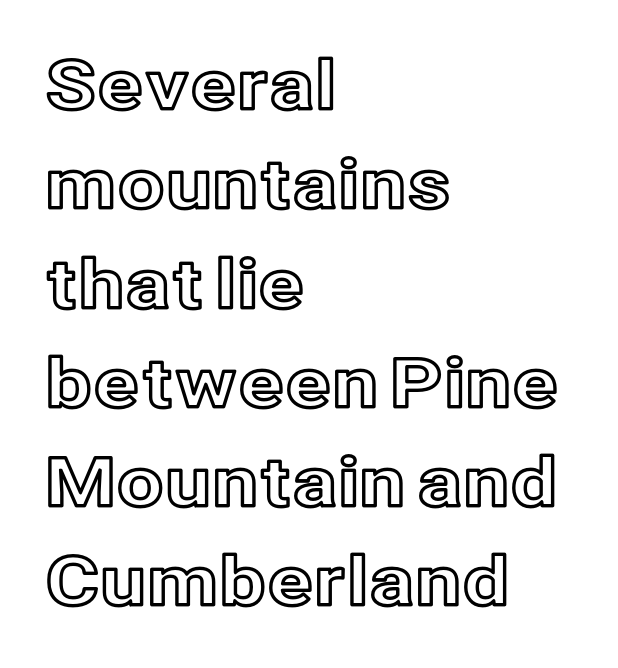
{"italic": "no", "width": "normal", "x_height": "medium", "monospaced": "no", "underline": "no", "align": "left", "line_spacing": "normal", "line_spacing_ratio": 1.46, "letter_spacing": "normal", "letter_spacing_em": 0.0, "glyph_px": 68}
